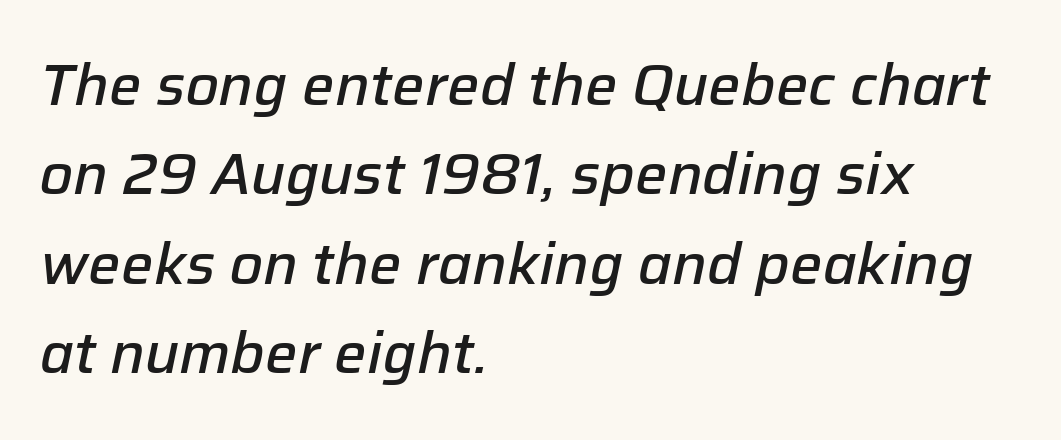
{"italic": "yes", "lean": "right", "slant_degrees": 12, "bold": "semi", "weight": "semibold", "width": "normal", "stroke_contrast": "low", "x_height": "medium", "monospaced": "no", "underline": "no", "align": "left", "line_spacing": "normal", "line_spacing_ratio": 1.57, "letter_spacing": "normal", "letter_spacing_em": 0.0, "glyph_px": 57}
